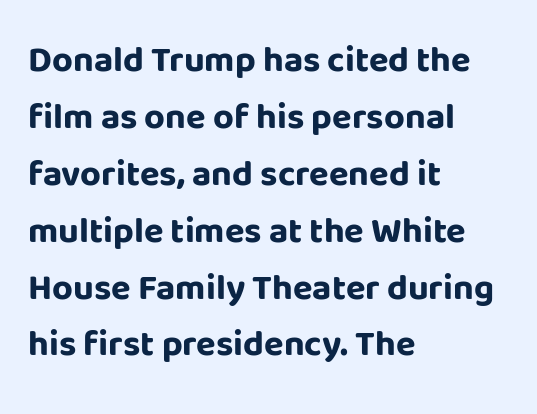
Q: Is the text bold? A: Yes.
Q: Is the text italic (slanted)? A: No, it is upright.
Q: Is the typeface a serif or a sans-serif typeface? A: Sans-serif.
Q: Is the text underlined? A: No.
Q: How is the paragraph aligned? A: Left-aligned.
Q: Is the spacing between letters normal or unusually wide? A: Normal.
Q: Is the spacing between lines tight, normal or loose? A: Normal.
Q: Width (condensed, normal, or wide)? A: Normal.
Q: Stroke contrast? A: Low.
Q: x-height? A: Large.
Q: Monospaced? A: No.
